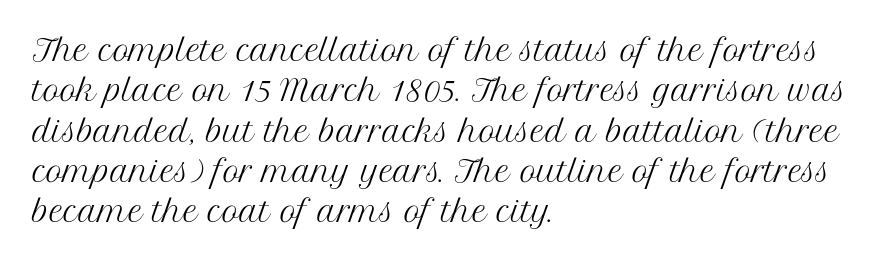
The image shows 28 px regular-weight type; set left-aligned, normal line spacing (1.44x), normal letter spacing, not underlined; medium stroke contrast and a medium x-height.
